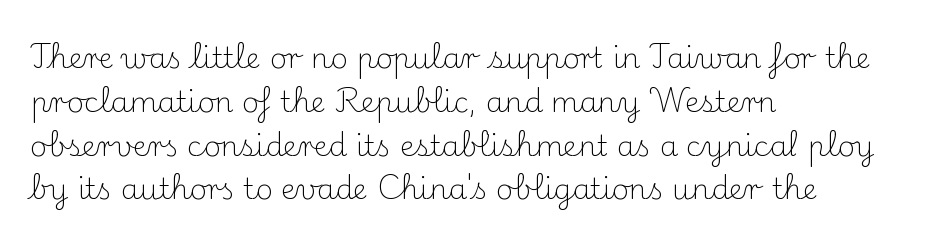
The image shows 29 px light serif type, upright; set left-aligned, normal line spacing (1.51x), normal letter spacing, not underlined; medium stroke contrast and a small x-height.
